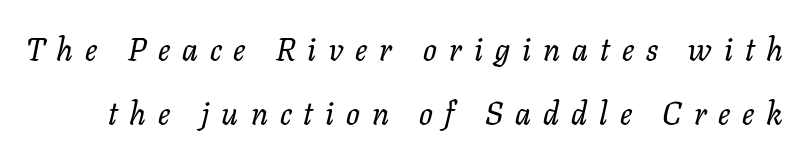
{"serif": "yes", "italic": "yes", "lean": "right", "slant_degrees": 11, "width": "normal", "stroke_contrast": "low", "x_height": "medium", "monospaced": "no", "underline": "no", "line_spacing": "loose", "line_spacing_ratio": 2.0, "letter_spacing": "wide", "letter_spacing_em": 0.38, "glyph_px": 32}
